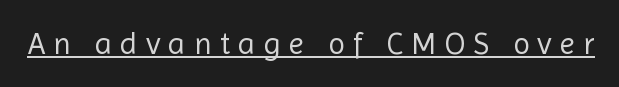
The image shows 31 px regular-weight sans-serif type, upright; set unusually wide letter spacing (+0.26 em), underlined; a medium x-height.
